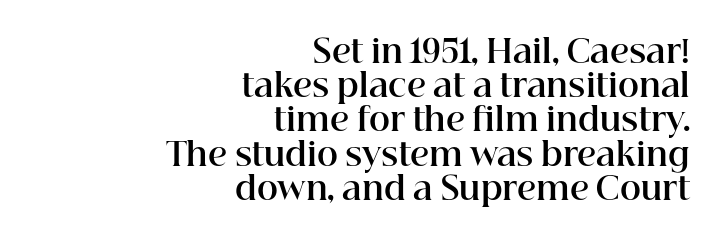
The image shows 32 px bold serif type, upright; set right-aligned, tight line spacing (1.07x), normal letter spacing, not underlined; high stroke contrast and a medium x-height.
